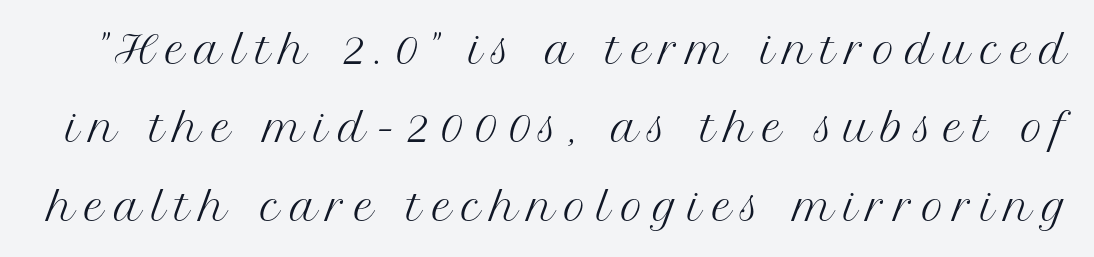
{"serif": "yes", "bold": "no", "weight": "regular", "width": "normal", "stroke_contrast": "medium", "x_height": "medium", "monospaced": "no", "underline": "no", "line_spacing": "loose", "line_spacing_ratio": 2.06, "letter_spacing": "wide", "letter_spacing_em": 0.26, "glyph_px": 38}
